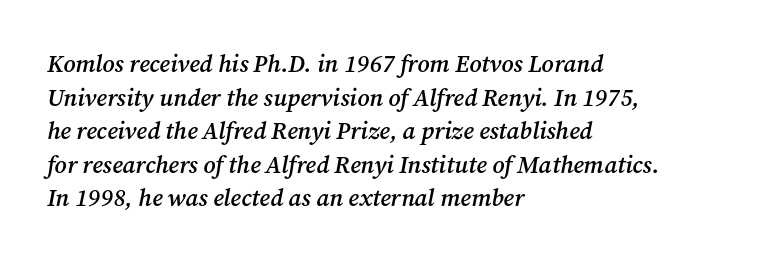
The image shows 24 px text type, italic (leaning right); set left-aligned, normal line spacing (1.4x), normal letter spacing, not underlined.
